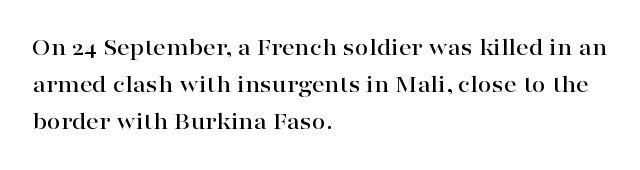
The image shows 25 px text type, upright; set left-aligned, normal line spacing (1.49x), normal letter spacing, not underlined.
